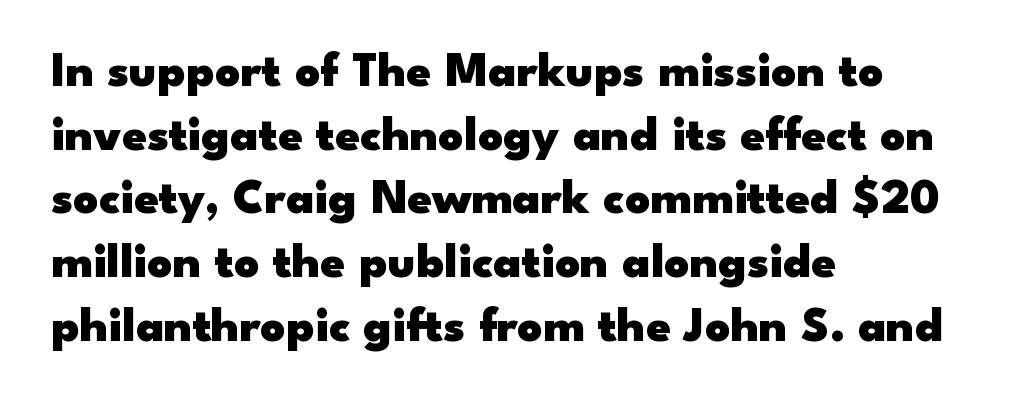
Q: Is the text bold? A: Yes.
Q: Is the text italic (slanted)? A: No, it is upright.
Q: Is the typeface a serif or a sans-serif typeface? A: Sans-serif.
Q: Is the text underlined? A: No.
Q: How is the paragraph aligned? A: Left-aligned.
Q: Is the spacing between letters normal or unusually wide? A: Normal.
Q: Is the spacing between lines tight, normal or loose? A: Normal.
Q: Width (condensed, normal, or wide)? A: Wide.
Q: Stroke contrast? A: Low.
Q: x-height? A: Small.
Q: Monospaced? A: No.
